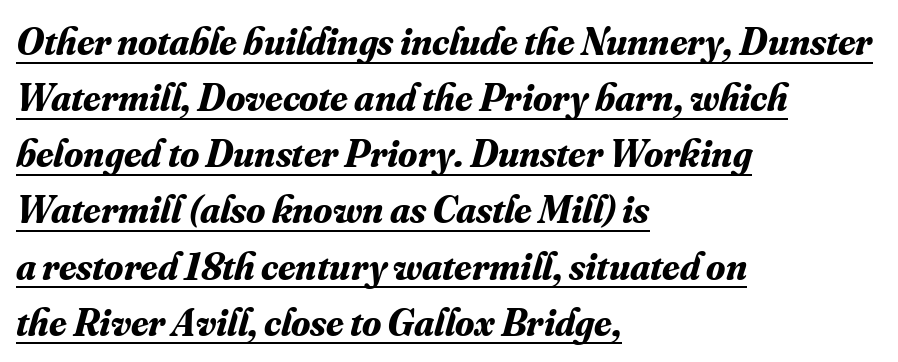
The rendering uses the underline text-decoration. Compared with ordinary roman type, these characters are visibly tilted. Short and long lines alike share a common starting point at left. The letters are bold, with thick, heavy strokes. The designer went with a serif here, giving each stem small feet. A normal amount of white space separates one row of letters from the next.
